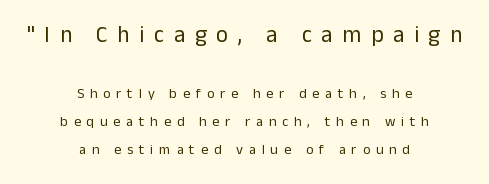
The composition opens big and finishes small. These lines were composed using upright roman letters. This reads as an unemphasized weight, regular at the heaviest. These lines stack symmetrically, like a column narrowing and widening about its center. Leading: increased. The line texture is sparse and dotted thanks to wide tracking.
